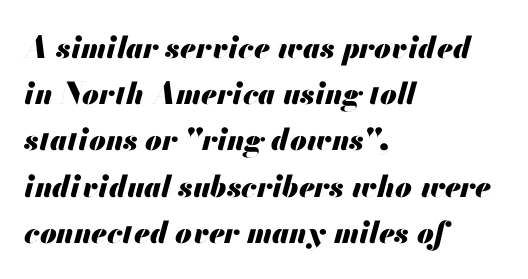
Q: Is the text bold? A: Yes.
Q: Is the text italic (slanted)? A: Yes, it leans right by about 13 degrees.
Q: Is the text underlined? A: No.
Q: How is the paragraph aligned? A: Left-aligned.
Q: Is the spacing between letters normal or unusually wide? A: Normal.
Q: Is the spacing between lines tight, normal or loose? A: Normal.
Q: Width (condensed, normal, or wide)? A: Normal.
Q: Stroke contrast? A: Medium.
Q: x-height? A: Small.
Q: Monospaced? A: No.
